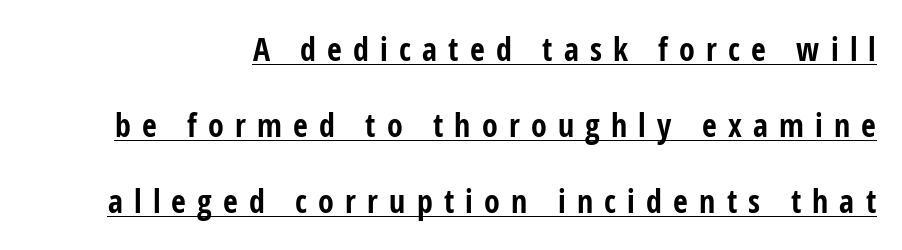
Q: Is the text bold? A: Yes.
Q: Is the text italic (slanted)? A: No, it is upright.
Q: Is the typeface a serif or a sans-serif typeface? A: Sans-serif.
Q: Is the text underlined? A: Yes.
Q: Is the spacing between letters normal or unusually wide? A: Unusually wide.
Q: Is the spacing between lines tight, normal or loose? A: Loose.
Q: Width (condensed, normal, or wide)? A: Condensed.
Q: Stroke contrast? A: Low.
Q: x-height? A: Medium.
Q: Monospaced? A: No.
